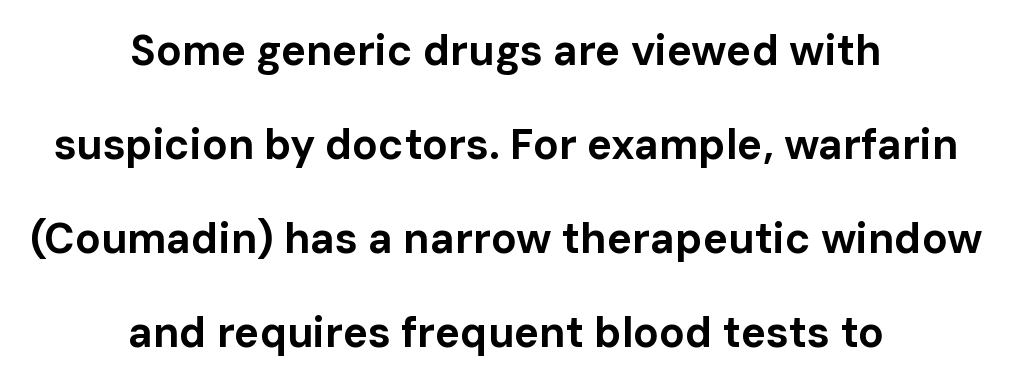
Varying glyph widths throughout — classic text-font behaviour. Honestly, the letter spacing is just normal — you wouldn't notice it. The letters are bold, with thick, heavy strokes. A sans-serif font was chosen for this passage.
